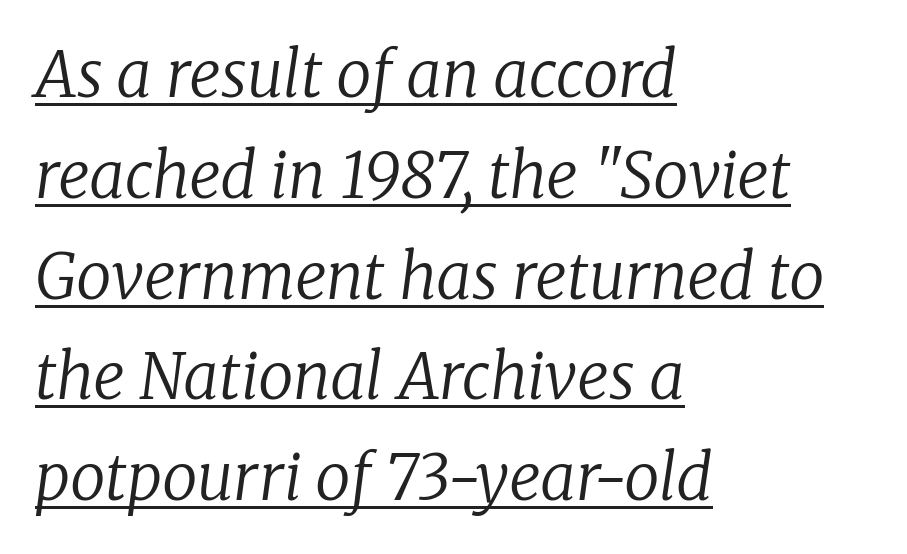
The image shows 63 px regular-weight serif type, italic (leaning right); set left-aligned, normal line spacing (1.6x), normal letter spacing, underlined; low stroke contrast and a medium x-height.
